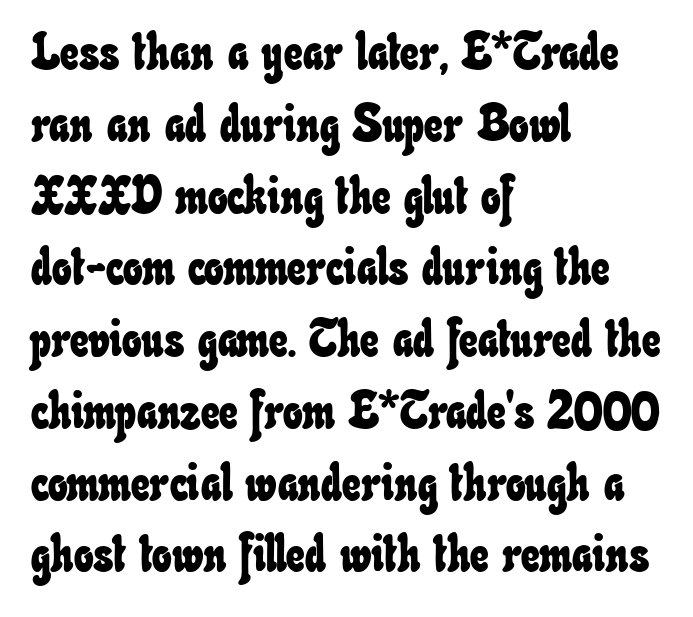
Q: Is the text underlined? A: No.
Q: How is the paragraph aligned? A: Left-aligned.
Q: Is the spacing between letters normal or unusually wide? A: Normal.
Q: Is the spacing between lines tight, normal or loose? A: Normal.
Q: Width (condensed, normal, or wide)? A: Condensed.
Q: Stroke contrast? A: Low.
Q: x-height? A: Small.
Q: Monospaced? A: No.
